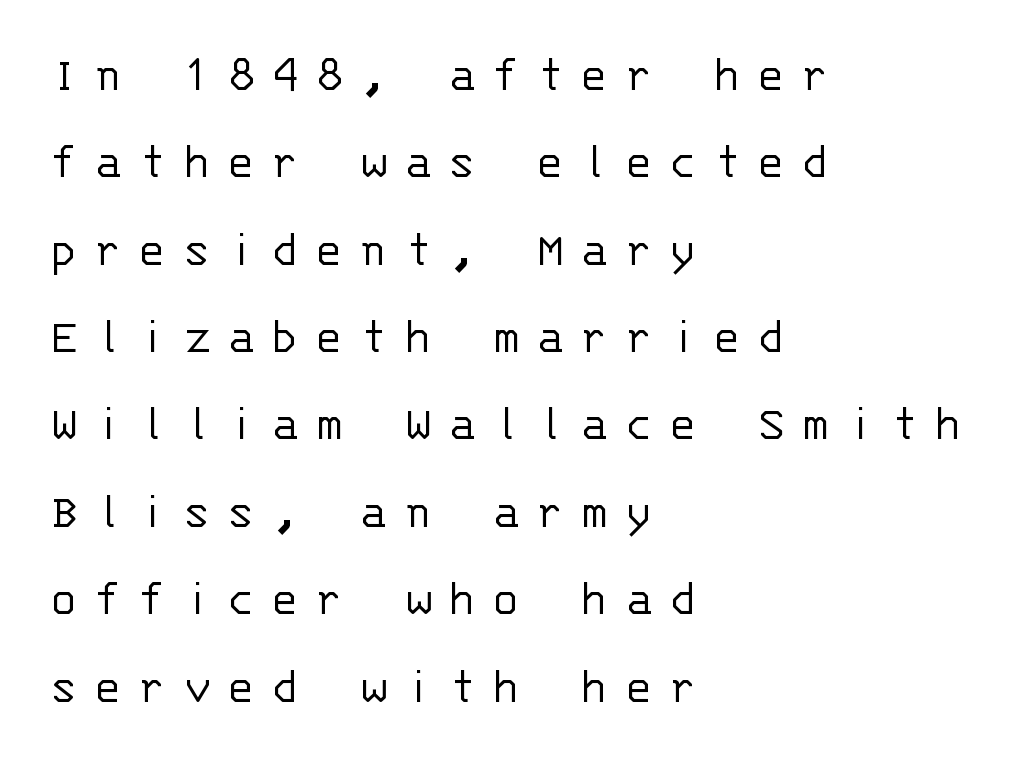
Regarding leading, the lines here are spaced in the standard way. Stroke mass is kept to a normal reading level or below. In terms of letterspacing, this is a distinctly airy, spread setting. The rendering uses typewriter-style spacing with identical character cells. The text was rendered using a sans face with plain stroke endings.
